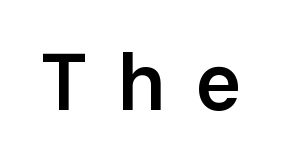
Varying glyph widths throughout — classic text-font behaviour. In terms of weight, the rendering is demibold, just under bold. The glyphs are unaccompanied by any horizontal stroke below them. Ordinary non-slanted type is in use.
